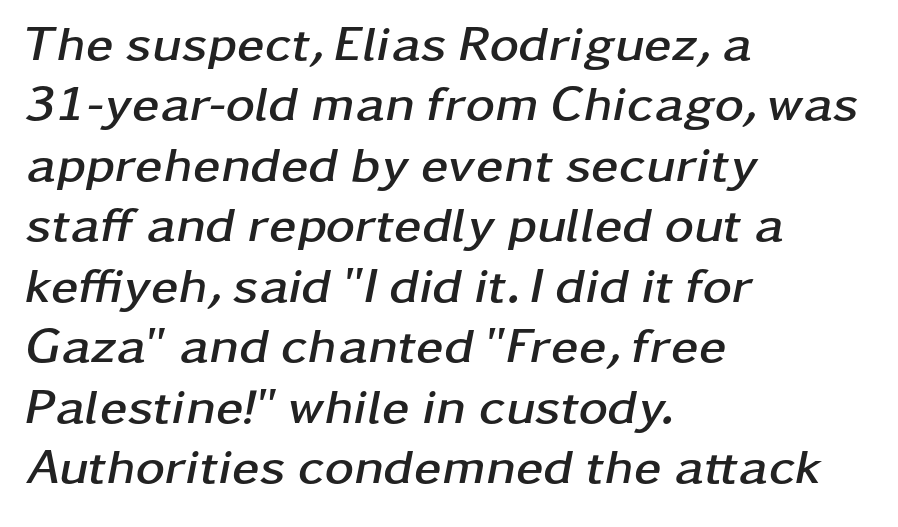
Q: Is the text bold? A: Yes.
Q: Is the text italic (slanted)? A: Yes, it leans right by about 11 degrees.
Q: Is the text underlined? A: No.
Q: How is the paragraph aligned? A: Left-aligned.
Q: Is the spacing between letters normal or unusually wide? A: Normal.
Q: Width (condensed, normal, or wide)? A: Wide.
Q: Stroke contrast? A: Low.
Q: x-height? A: Medium.
Q: Monospaced? A: No.
